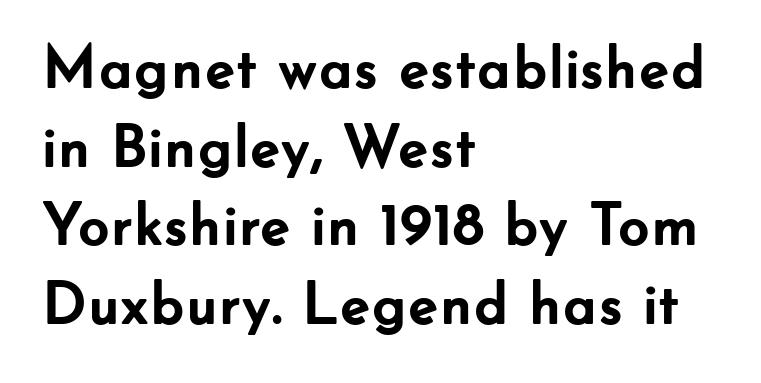
The image shows 61 px semibold sans-serif type, upright; set left-aligned, normal line spacing (1.29x), normal letter spacing, not underlined; low stroke contrast and a small x-height.
